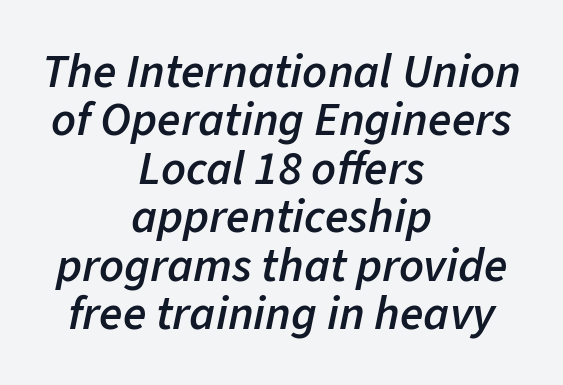
Q: Is the text bold? A: Semi-bold.
Q: Is the text italic (slanted)? A: Yes, it leans right by about 11 degrees.
Q: Is the text underlined? A: No.
Q: How is the paragraph aligned? A: Centered.
Q: Is the spacing between letters normal or unusually wide? A: Normal.
Q: Is the spacing between lines tight, normal or loose? A: Tight.
Q: Width (condensed, normal, or wide)? A: Normal.
Q: Stroke contrast? A: Low.
Q: x-height? A: Medium.
Q: Monospaced? A: No.
